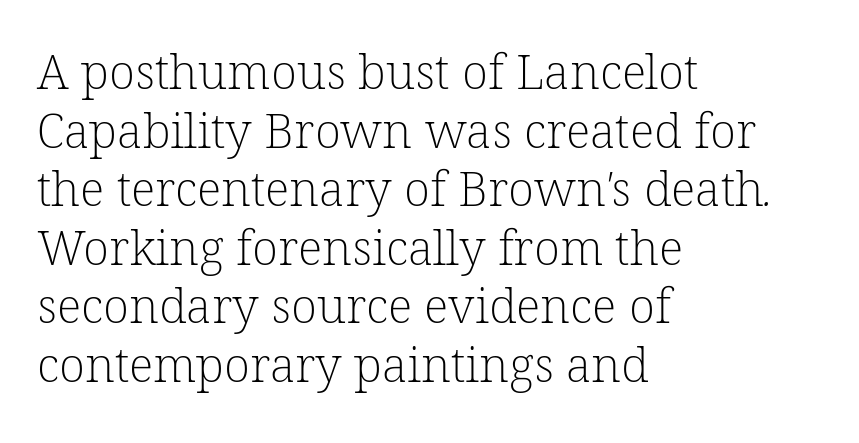
Q: Is the text bold? A: No.
Q: Is the typeface a serif or a sans-serif typeface? A: Serif.
Q: Is the text underlined? A: No.
Q: How is the paragraph aligned? A: Left-aligned.
Q: Is the spacing between letters normal or unusually wide? A: Normal.
Q: Width (condensed, normal, or wide)? A: Normal.
Q: Stroke contrast? A: Low.
Q: x-height? A: Medium.
Q: Monospaced? A: No.
